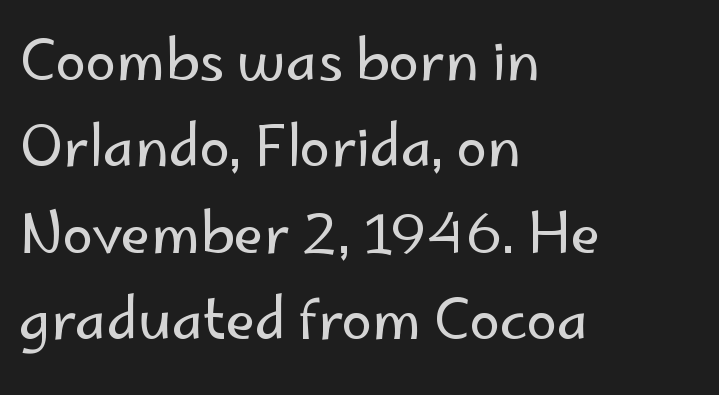
Note the varied advance widths — an 'i' is clearly narrower than an 'm'. Anything drawn beneath the words? Only blank space. The passage shown is not bold in any degree. This sample uses plain, unmodified letter spacing.
